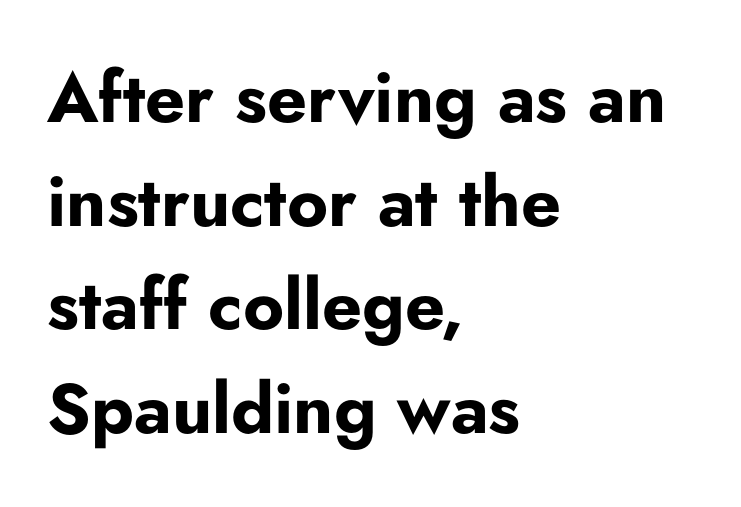
Quick note: underline off. Weight: bold. Proportional: the letters do not fall into vertical columns. Caption: standard tracking, unaltered.
